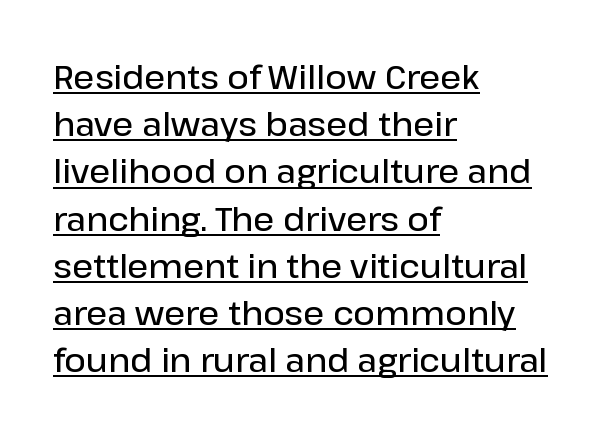
Q: Is the text bold? A: Semi-bold.
Q: Is the text italic (slanted)? A: No, it is upright.
Q: Is the typeface a serif or a sans-serif typeface? A: Sans-serif.
Q: Is the text underlined? A: Yes.
Q: How is the paragraph aligned? A: Left-aligned.
Q: Is the spacing between letters normal or unusually wide? A: Normal.
Q: Is the spacing between lines tight, normal or loose? A: Normal.
Q: Width (condensed, normal, or wide)? A: Normal.
Q: Stroke contrast? A: Low.
Q: x-height? A: Medium.
Q: Monospaced? A: No.
